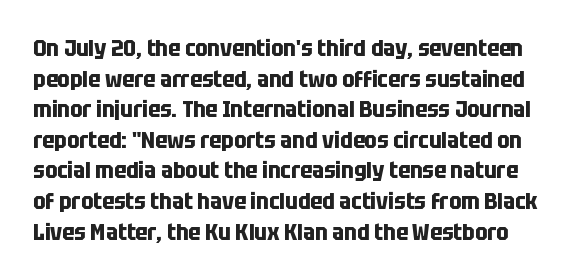
A full-strength bold gives these letters their thick strokes. Regarding leading, the lines here are spaced in the standard way. Students, note that the glyphs here touch the page at normal intervals. Descenders are the only things crossing below the line. Nope, not italic — everything's standing straight.
